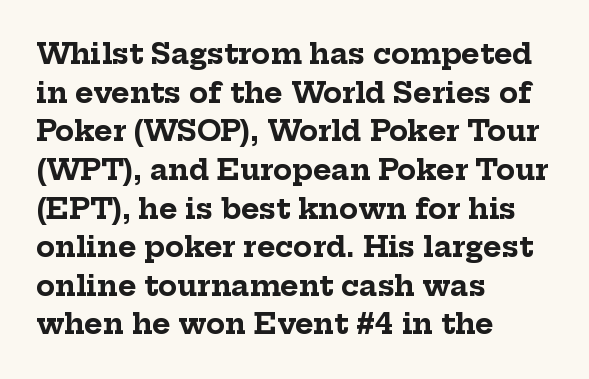
{"serif": "yes", "italic": "no", "bold": "yes", "weight": "bold", "width": "normal", "stroke_contrast": "low", "x_height": "medium", "monospaced": "no", "underline": "no", "align": "left", "line_spacing": "normal", "line_spacing_ratio": 1.38, "letter_spacing": "normal", "letter_spacing_em": 0.0, "glyph_px": 28}
